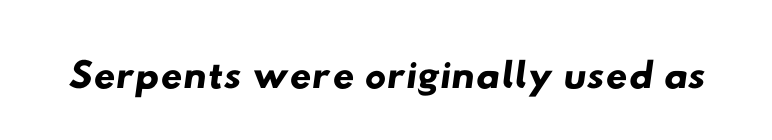
{"serif": "no", "width": "wide", "stroke_contrast": "low", "x_height": "small", "monospaced": "no", "underline": "no", "letter_spacing": "normal", "letter_spacing_em": 0.0, "glyph_px": 60}
